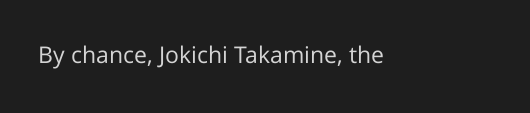
{"italic": "no", "bold": "no", "underline": "no", "letter_spacing": "normal", "letter_spacing_em": 0.0, "glyph_px": 23}
